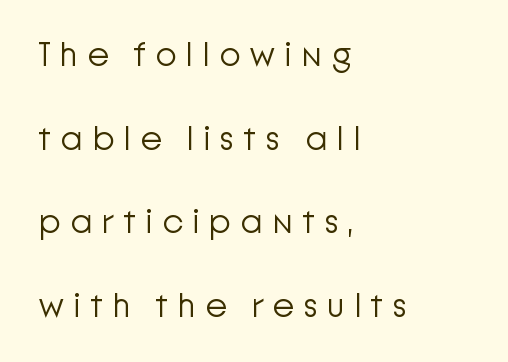
The type family on display is of the sans-serif kind. One glance says open: line gaps are wider than usual. Words float on clear page, feet unadorned. Tall strokes in this sample are plumb rather than angled. The passage shown is typed in a proportional face where columns would drift.
